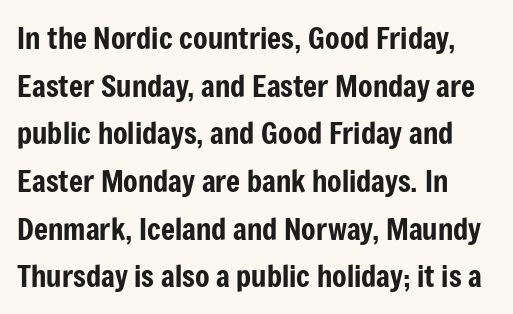
The image shows 30 px condensed sans-serif type, upright; set left-aligned, normal line spacing (1.59x), normal letter spacing, not underlined; low stroke contrast and a medium x-height.
